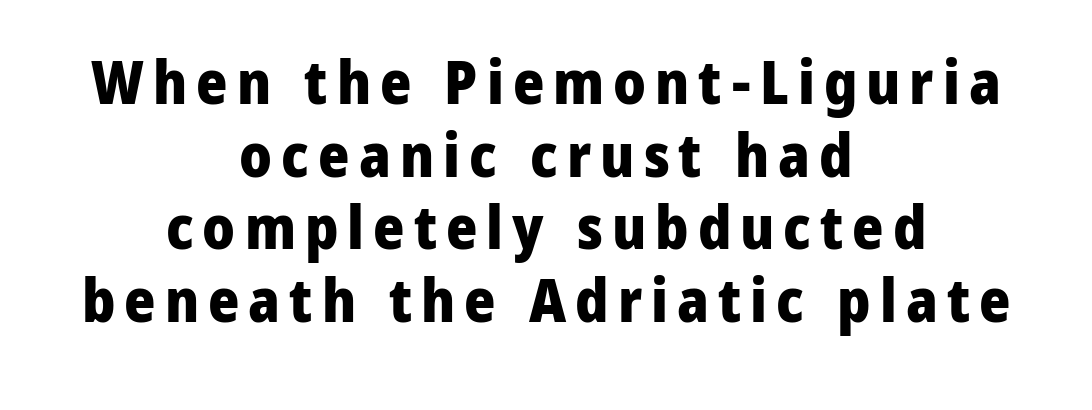
The image shows 60 px heavy sans-serif type, upright; set centered, line spacing 1.21x, not underlined; low stroke contrast and a medium x-height.
